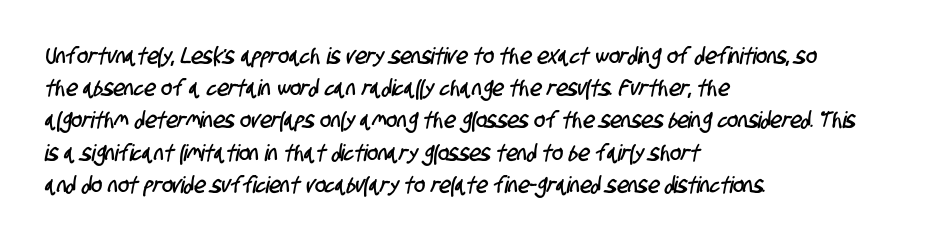
{"underline": "no", "align": "left", "line_spacing": "normal", "line_spacing_ratio": 1.4, "letter_spacing": "normal", "letter_spacing_em": 0.0, "glyph_px": 23}
